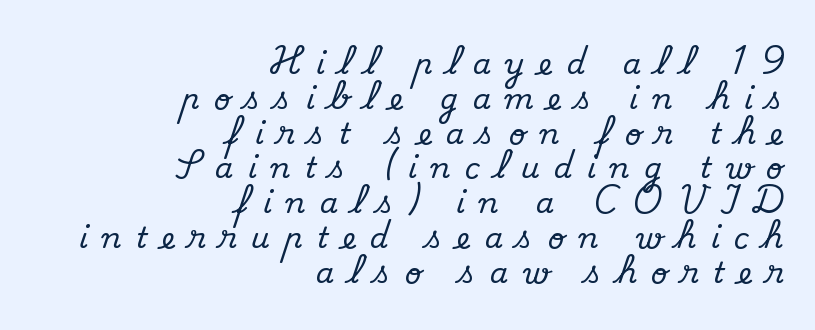
The image shows 29 px serif type; set right-aligned, line spacing 1.2x, unusually wide letter spacing (+0.5 em), not underlined; medium stroke contrast and a small x-height.
